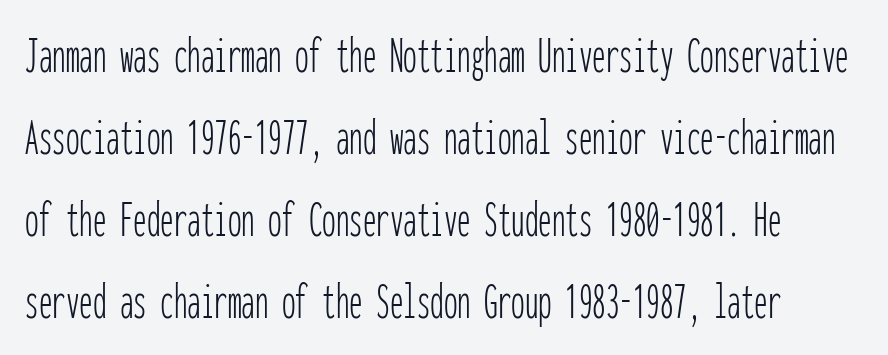
The image shows 54 px thin, condensed sans-serif type, upright, monospaced; set normal line spacing (1.52x), normal letter spacing, not underlined; low stroke contrast and a medium x-height.
